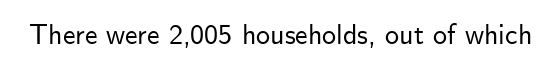
Q: Is the text italic (slanted)? A: No, it is upright.
Q: Is the typeface a serif or a sans-serif typeface? A: Sans-serif.
Q: Is the text underlined? A: No.
Q: Is the spacing between letters normal or unusually wide? A: Normal.
Q: Width (condensed, normal, or wide)? A: Normal.
Q: Stroke contrast? A: Low.
Q: x-height? A: Small.
Q: Monospaced? A: No.
